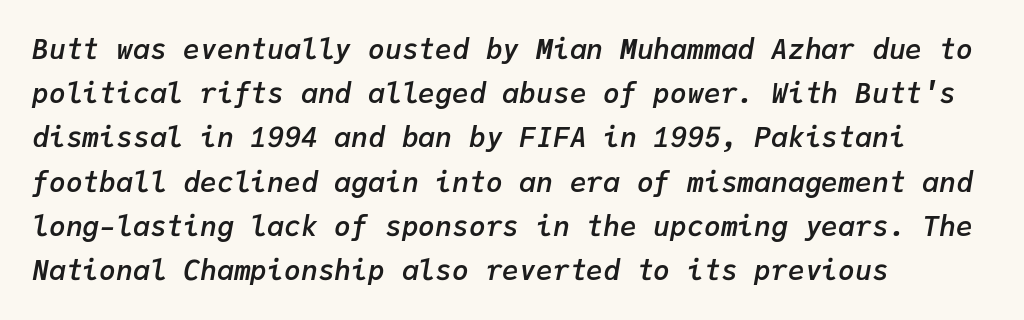
{"italic": "yes", "lean": "right", "slant_degrees": 9, "bold": "semi", "weight": "semibold", "width": "normal", "stroke_contrast": "low", "x_height": "medium", "monospaced": "yes", "underline": "no", "align": "left", "line_spacing": "normal", "line_spacing_ratio": 1.58, "letter_spacing": "normal", "letter_spacing_em": 0.0, "glyph_px": 28}
